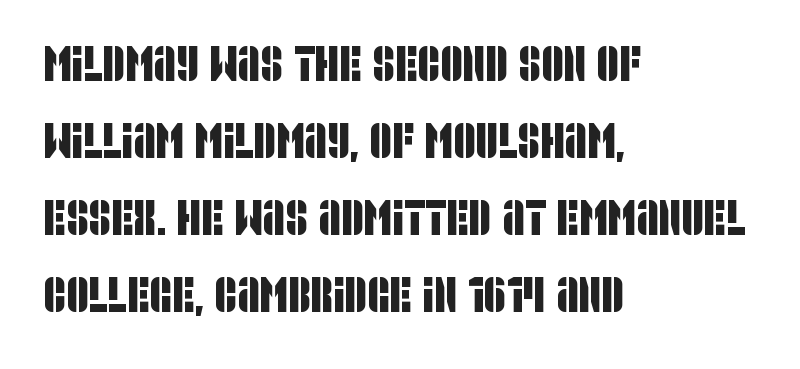
Q: Is the typeface a serif or a sans-serif typeface? A: Sans-serif.
Q: Is the text underlined? A: No.
Q: How is the paragraph aligned? A: Left-aligned.
Q: Is the spacing between letters normal or unusually wide? A: Normal.
Q: Is the spacing between lines tight, normal or loose? A: Normal.
Q: Width (condensed, normal, or wide)? A: Condensed.
Q: Stroke contrast? A: Low.
Q: x-height? A: Large.
Q: Monospaced? A: No.
